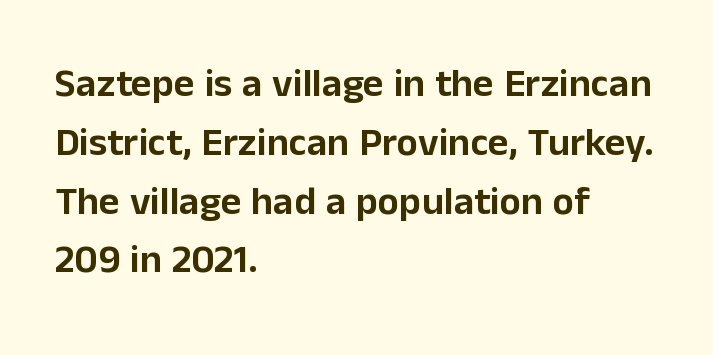
{"serif": "no", "italic": "no", "width": "normal", "stroke_contrast": "low", "x_height": "medium", "monospaced": "no", "underline": "no", "align": "left", "line_spacing": "normal", "line_spacing_ratio": 1.47, "letter_spacing": "normal", "letter_spacing_em": 0.0, "glyph_px": 40}
